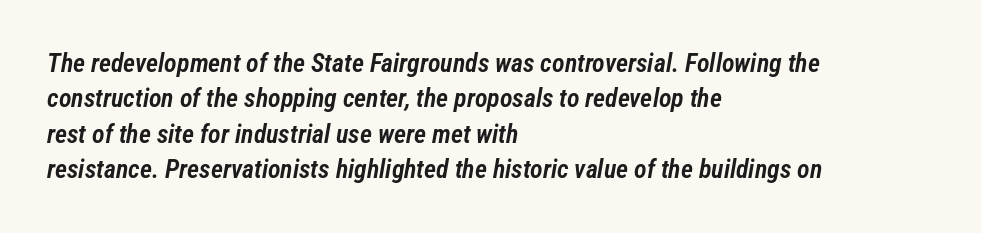
The image shows 26 px text type, italic (leaning right); set left-aligned, normal line spacing (1.36x), normal letter spacing, not underlined.
